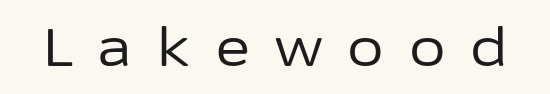
The image shows 53 px regular-weight sans-serif type, upright; set unusually wide letter spacing (+0.47 em), not underlined; low stroke contrast and a medium x-height.
